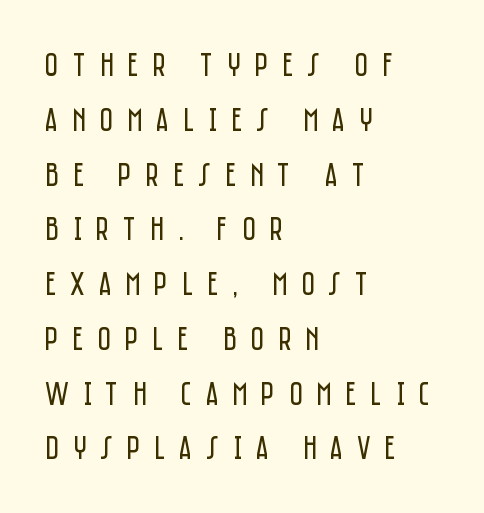
The image shows 33 px regular-weight, condensed sans-serif type, upright; set left-aligned, normal line spacing (1.66x), unusually wide letter spacing (+0.42 em), not underlined; low stroke contrast and a large x-height.
